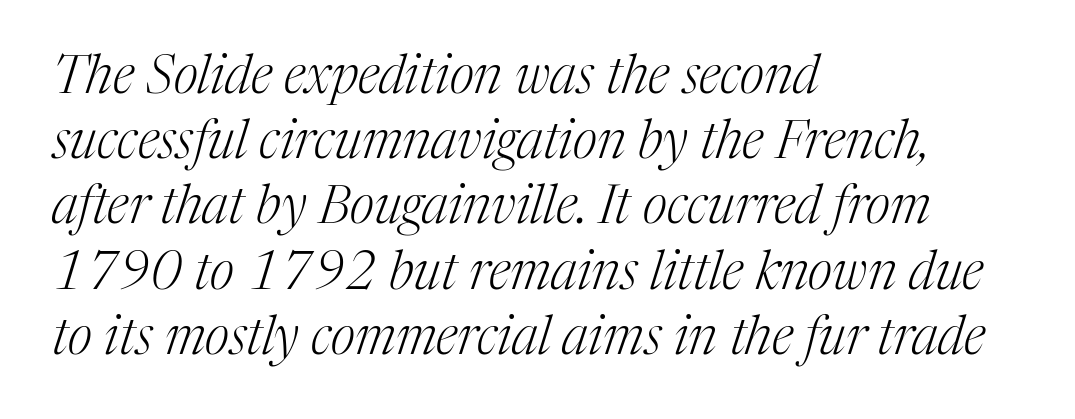
Q: Is the text bold? A: No.
Q: Is the text italic (slanted)? A: Yes, it leans right by about 17 degrees.
Q: Is the typeface a serif or a sans-serif typeface? A: Serif.
Q: Is the text underlined? A: No.
Q: How is the paragraph aligned? A: Left-aligned.
Q: Is the spacing between letters normal or unusually wide? A: Normal.
Q: Width (condensed, normal, or wide)? A: Normal.
Q: Stroke contrast? A: Medium.
Q: x-height? A: Medium.
Q: Monospaced? A: No.
